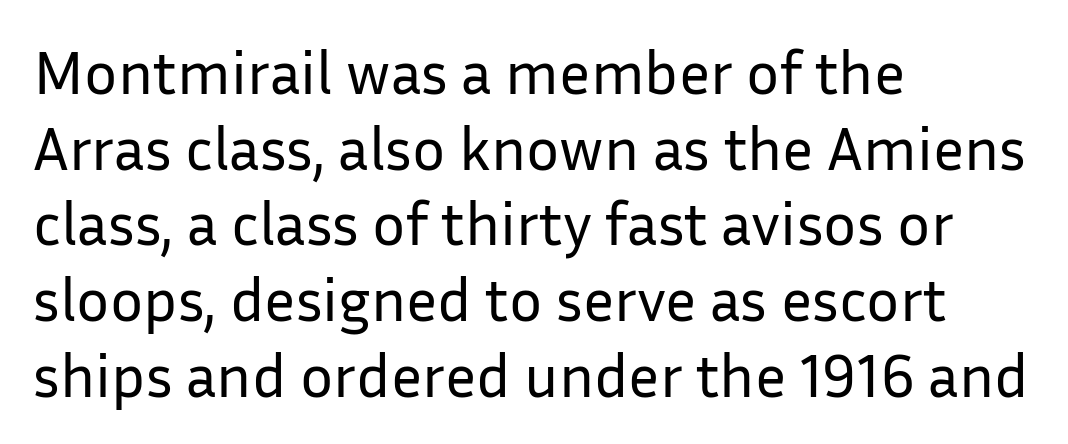
The image shows 62 px regular-weight sans-serif type, upright; set left-aligned, line spacing 1.22x, normal letter spacing, not underlined; low stroke contrast and a medium x-height.
